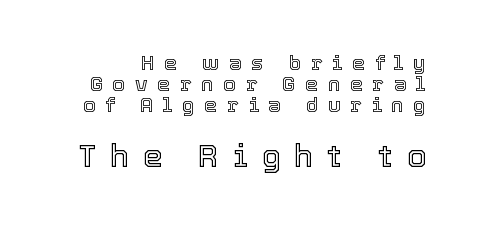
Block two is the big one; block one sits smaller above it. Do the characters align in a grid? No, the font is proportional. This is roman type, the default non-slanted kind. Students, observe: this is what under-led, compact text looks like. Substantial extra tracking has been applied to these lines.
